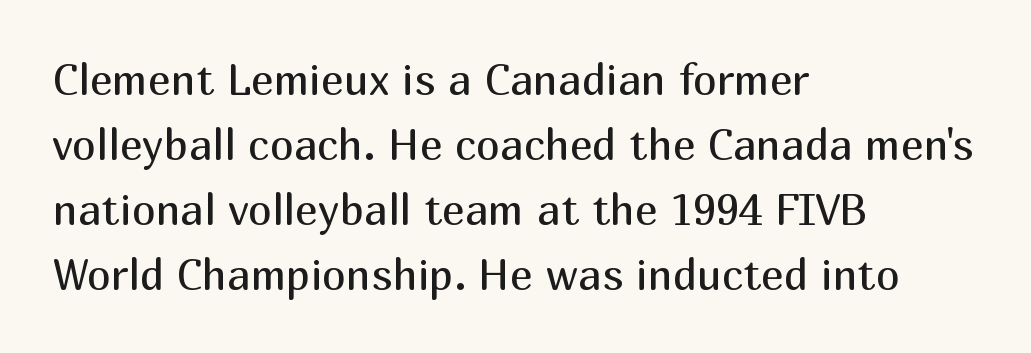
{"serif": "no", "italic": "no", "bold": "no", "weight": "regular", "width": "normal", "stroke_contrast": "medium", "x_height": "medium", "monospaced": "no", "underline": "no", "align": "left", "line_spacing": "normal", "line_spacing_ratio": 1.51, "letter_spacing": "normal", "letter_spacing_em": 0.0, "glyph_px": 43}
